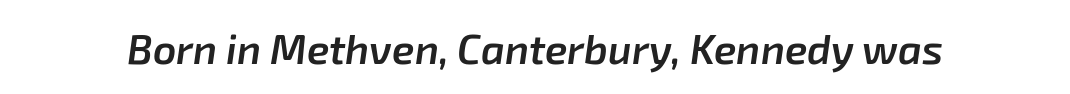
{"italic": "yes", "lean": "right", "slant_degrees": 8, "bold": "semi", "weight": "semibold", "width": "normal", "stroke_contrast": "low", "x_height": "medium", "monospaced": "no", "underline": "no", "letter_spacing": "normal", "letter_spacing_em": 0.0, "glyph_px": 41}
